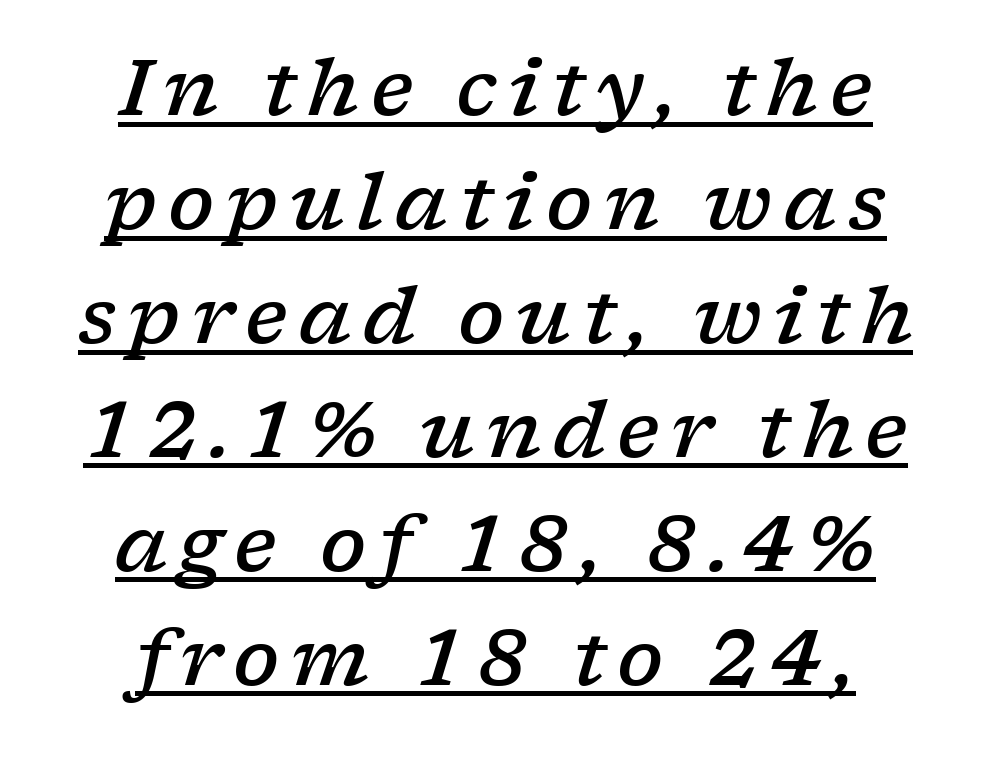
{"serif": "yes", "italic": "yes", "lean": "right", "slant_degrees": 17, "bold": "semi", "weight": "semibold", "width": "wide", "stroke_contrast": "low", "x_height": "medium", "monospaced": "no", "underline": "yes", "line_spacing": "normal", "line_spacing_ratio": 1.48, "glyph_px": 77}
